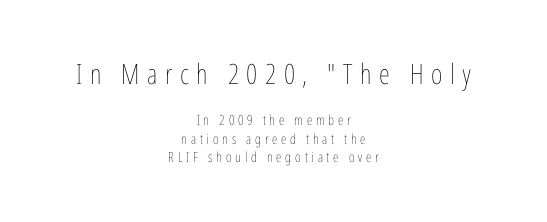
The image shows 28 px thin, condensed type, upright; set centered, normal line spacing (1.34x), unusually wide letter spacing (+0.27 em), not underlined; the first (top) block is 2.0x larger; low stroke contrast and a medium x-height.
